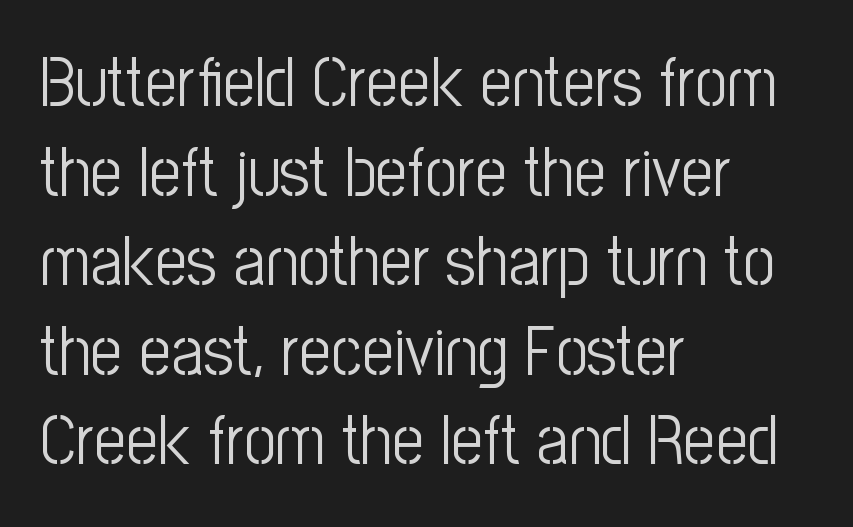
{"serif": "no", "italic": "no", "bold": "no", "weight": "light", "width": "condensed", "stroke_contrast": "low", "x_height": "medium", "monospaced": "no", "underline": "no", "align": "left", "line_spacing": "normal", "line_spacing_ratio": 1.28, "letter_spacing": "normal", "letter_spacing_em": 0.0, "glyph_px": 70}
